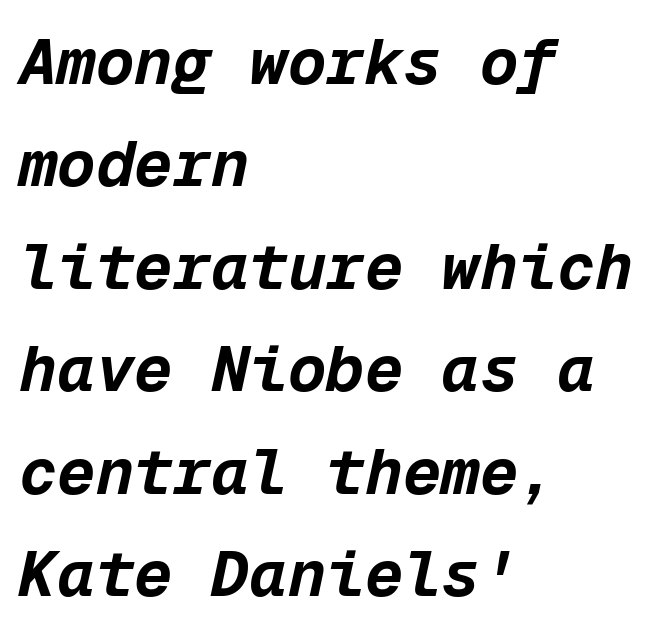
{"italic": "yes", "lean": "right", "slant_degrees": 12, "bold": "yes", "weight": "bold", "width": "normal", "stroke_contrast": "low", "x_height": "medium", "monospaced": "yes", "underline": "no", "align": "left", "line_spacing": "normal", "line_spacing_ratio": 1.6, "letter_spacing": "normal", "letter_spacing_em": 0.0, "glyph_px": 64}
